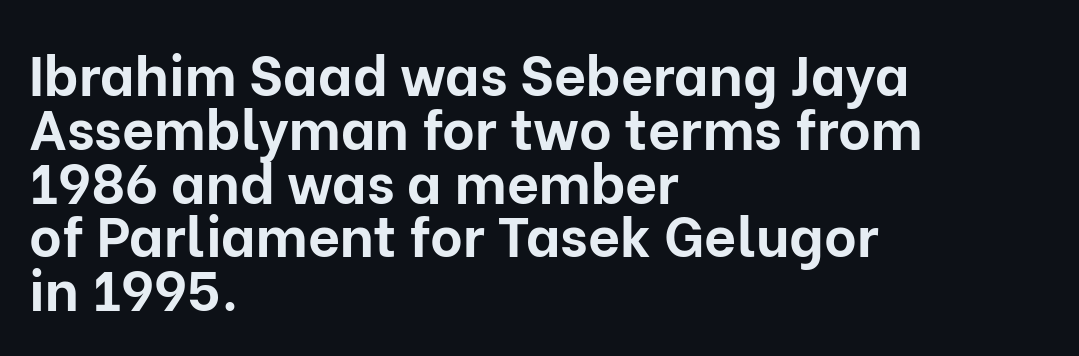
The image shows 56 px bold sans-serif type, upright; set left-aligned, tight line spacing (0.96x), normal letter spacing, not underlined; low stroke contrast and a medium x-height.
